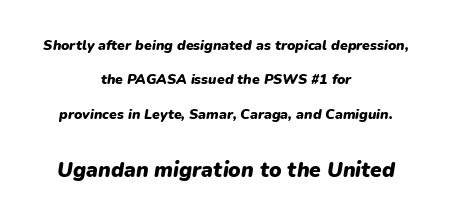
The rendering uses a bold face; every stroke is thick and dark. Every character sits at an angle, as italics do. The block of text is sparse from top to bottom, with ample space between rows. Inter-character spacing is left at the font's built-in metrics. Glance below the letters and you will spot only blank space. The lines are quadded center.
